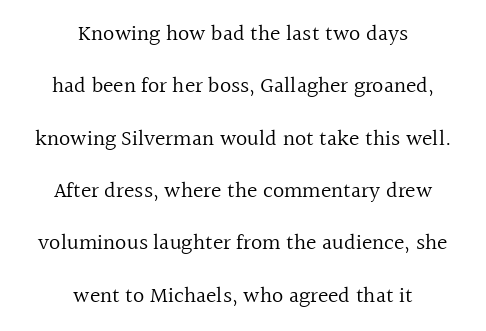
Each line is balanced around a shared central axis. Stroke thickness stays within the range of a standard reading face or lighter. Letters rest on an invisible, unmarked baseline. Is there any slant? The stems are plumb. Is there much room between lines? Yes — plenty of vertical air separates them. You could call the tracking neutral — neither tight nor loose.
